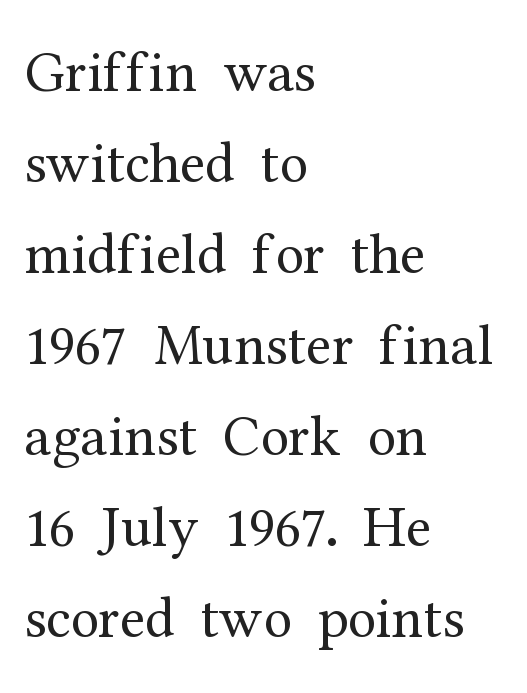
The image shows 58 px regular-weight serif type, upright; set left-aligned, normal line spacing (1.57x), normal letter spacing, not underlined; medium stroke contrast and a medium x-height.
